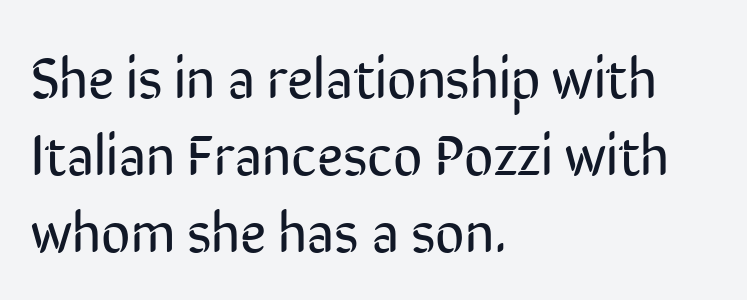
{"serif": "no", "italic": "no", "bold": "no", "weight": "regular", "width": "condensed", "stroke_contrast": "low", "x_height": "medium", "monospaced": "no", "underline": "no", "align": "left", "line_spacing": "normal", "line_spacing_ratio": 1.35, "letter_spacing": "normal", "letter_spacing_em": 0.0, "glyph_px": 57}
